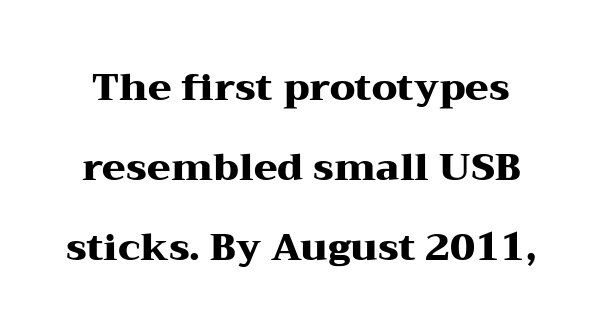
Q: Is the text bold? A: Yes.
Q: Is the text italic (slanted)? A: No, it is upright.
Q: Is the typeface a serif or a sans-serif typeface? A: Serif.
Q: Is the text underlined? A: No.
Q: Is the spacing between letters normal or unusually wide? A: Normal.
Q: Is the spacing between lines tight, normal or loose? A: Loose.
Q: Width (condensed, normal, or wide)? A: Wide.
Q: Stroke contrast? A: Medium.
Q: x-height? A: Medium.
Q: Monospaced? A: No.
